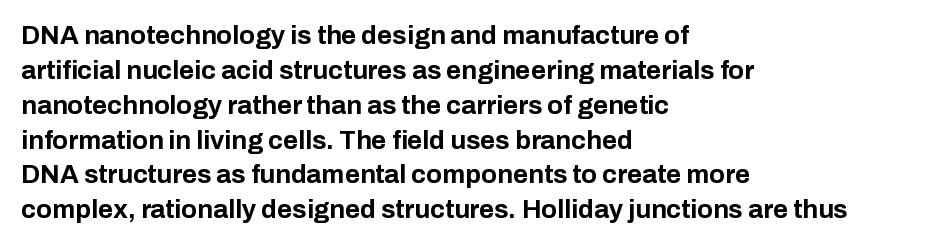
The image shows 26 px bold type, upright; set left-aligned, normal line spacing (1.34x), normal letter spacing, not underlined.
